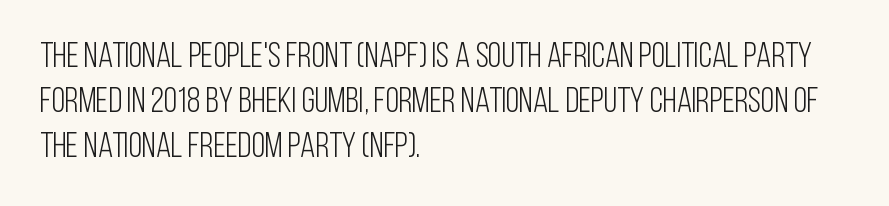
The image shows 35 px light, condensed sans-serif type, upright; set left-aligned, normal line spacing (1.28x), normal letter spacing, not underlined; low stroke contrast and a large x-height.
